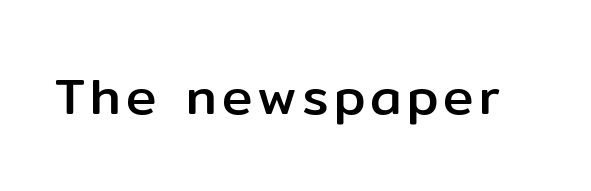
You could not count columns in this text — the font is proportionally spaced. Unmarked baselines from the first word to the last. The type sits square on the baseline with zero lean. The letters carry no serifs — their stems end cleanly without finishing strokes.
